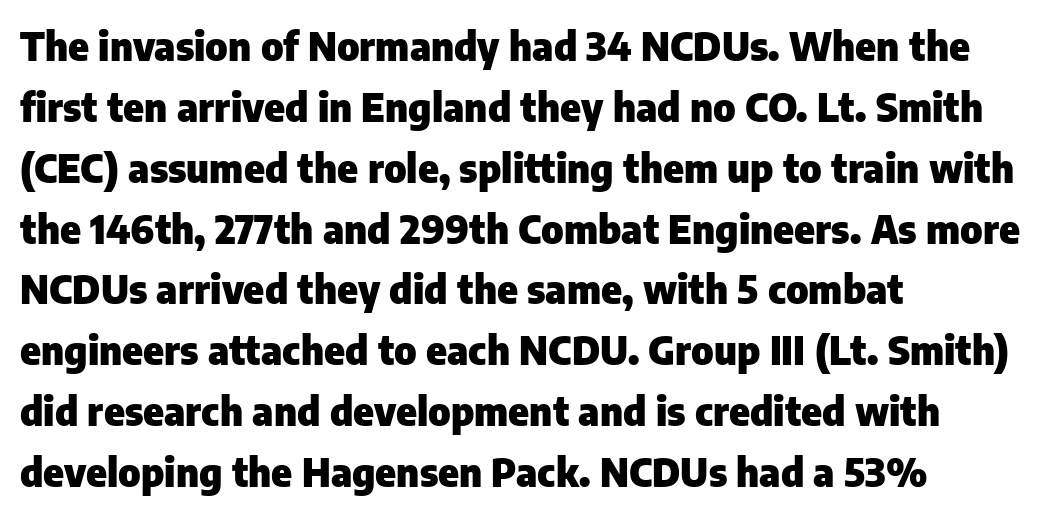
The image shows 39 px heavy sans-serif type, upright; set left-aligned, normal line spacing (1.56x), normal letter spacing, not underlined; low stroke contrast and a medium x-height.
